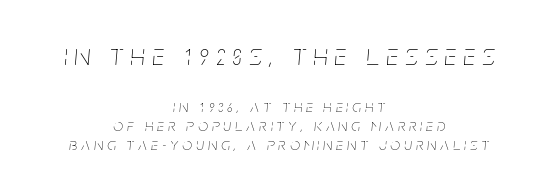
The image shows 30 px thin, condensed type, italic (leaning right); set centered, tight line spacing (1.13x), unusually wide letter spacing (+0.25 em), not underlined; the first (top) block is 1.76x larger; low stroke contrast and a large x-height.
